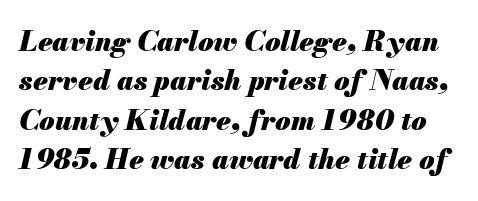
The image shows 28 px heavy type, italic (leaning right); set normal line spacing (1.41x), normal letter spacing, not underlined; medium stroke contrast and a small x-height.
